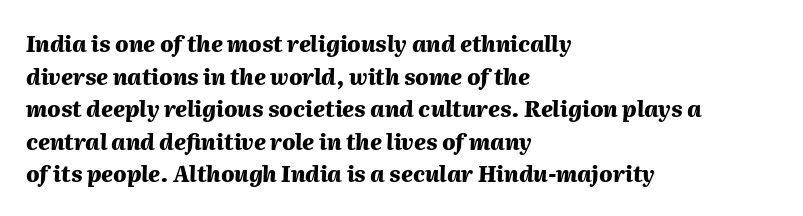
The image shows 22 px bold type, italic (leaning right); set left-aligned, normal line spacing (1.48x), normal letter spacing, not underlined.
